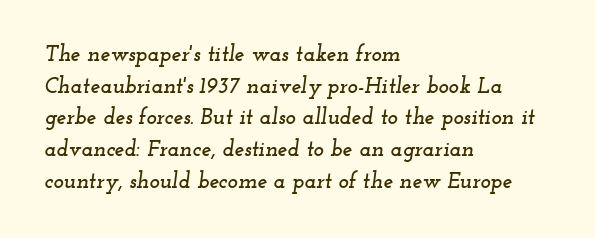
The image shows 22 px text type, italic (leaning right); set left-aligned, normal line spacing (1.44x), normal letter spacing, not underlined.
